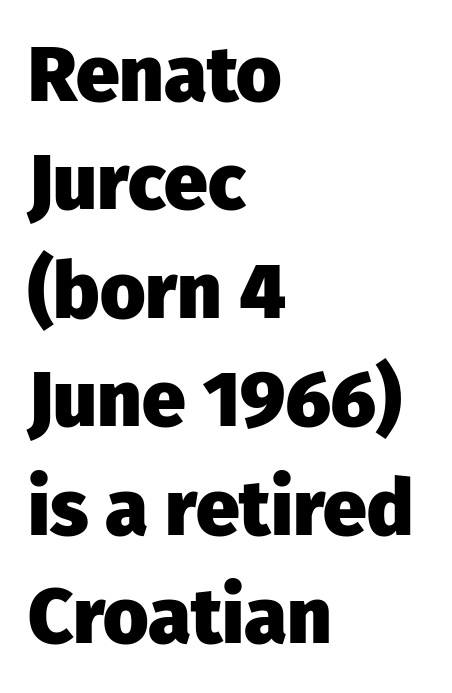
Reading down the block, your eye returns to a fixed left position each line. The passage shown is typeset with a sans-serif family. The gap between lines stays unmarked. Each glyph is drawn with heavy, bold strokes. A typesetter would mark this as roman, not italic. The line-height multiplier appears to be the usual default.
